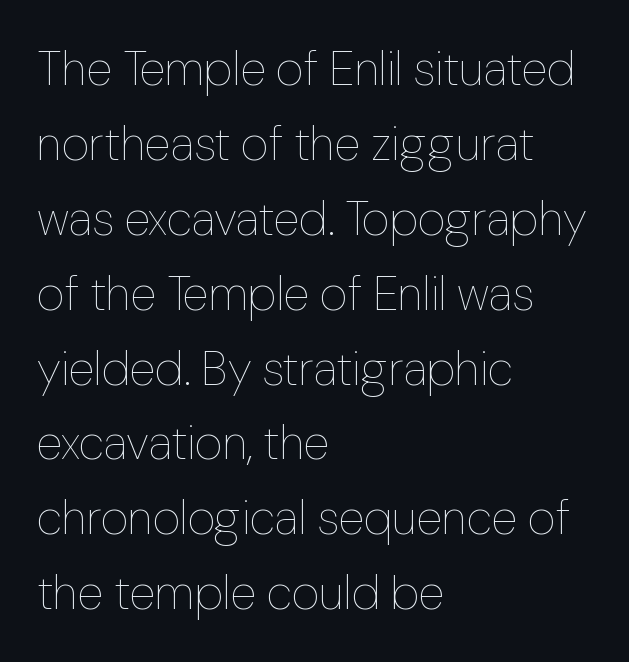
The image shows 48 px thin type, upright; set left-aligned, normal line spacing (1.56x), normal letter spacing, not underlined; low stroke contrast and a medium x-height.
